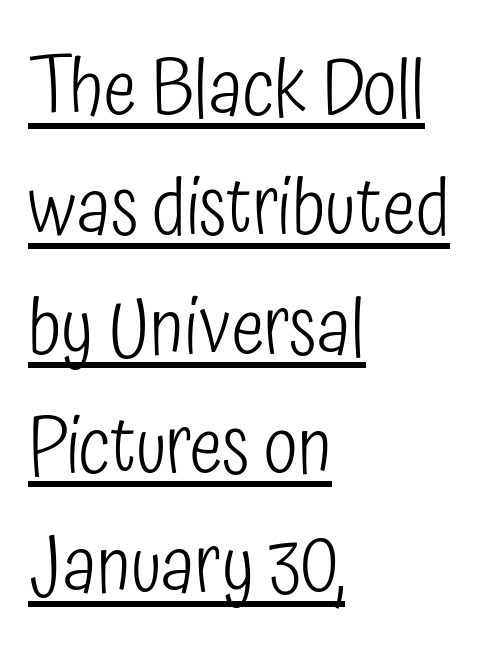
{"serif": "no", "italic": "no", "bold": "no", "weight": "light", "width": "condensed", "stroke_contrast": "low", "x_height": "medium", "monospaced": "no", "underline": "yes", "align": "left", "line_spacing": "normal", "line_spacing_ratio": 1.53, "letter_spacing": "normal", "letter_spacing_em": 0.0, "glyph_px": 78}
